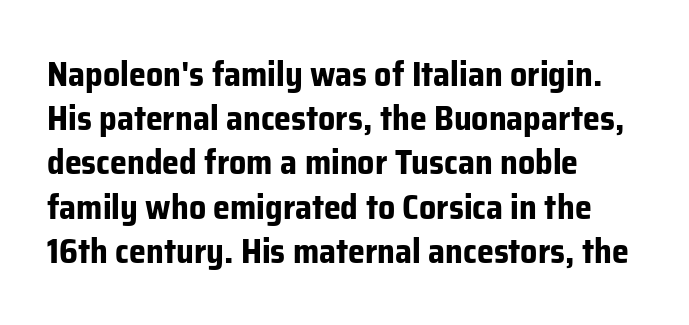
Is the letter spacing exaggerated? No — it looks like the ordinary default. Has an underline been added? It has not. This is heavy type, rendered in bold. Every stem runs plumb, perpendicular to the baseline.
